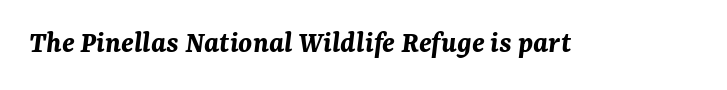
{"italic": "yes", "lean": "right", "slant_degrees": 7, "bold": "yes", "weight": "bold", "width": "normal", "stroke_contrast": "medium", "x_height": "medium", "monospaced": "no", "underline": "no", "letter_spacing": "normal", "letter_spacing_em": 0.0, "glyph_px": 31}
